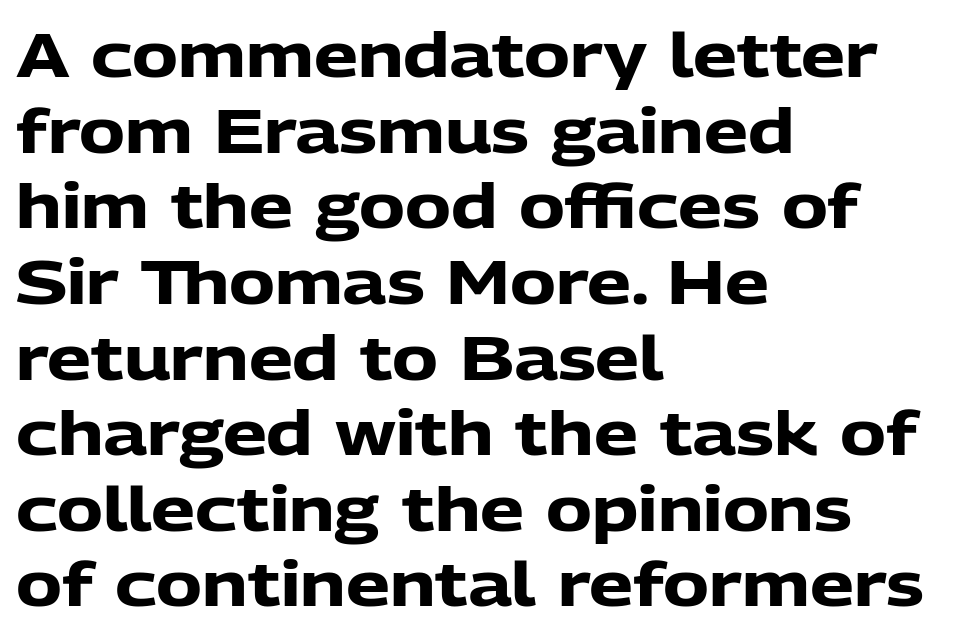
Line beginnings align vertically; line endings do not. Is this a fixed-width face? No — the glyphs have proportional, varying widths. This is heavy type, rendered in bold. This sample uses a sans-serif face.
